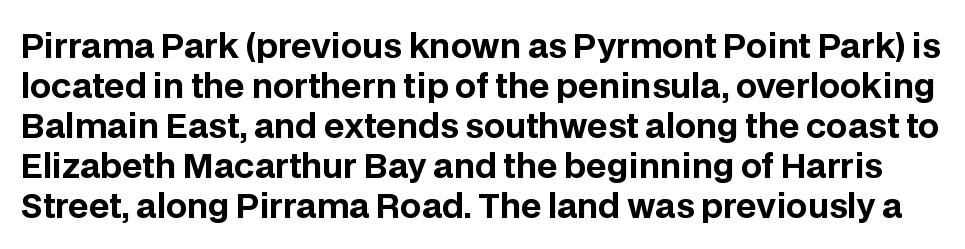
The specimen reads as upright at a glance. Honestly, the letter spacing is just normal — you wouldn't notice it. Each letter's strokes conclude bluntly, with no projecting serifs. Words float on clear page, feet unadorned. Stroke thickness is high; the sample reads as a true bold. The face used here is proportionally spaced, like ordinary book or web type.
